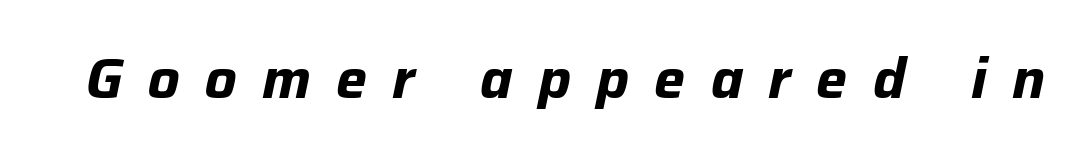
Q: Is the text bold? A: Yes.
Q: Is the text italic (slanted)? A: Yes, it leans right by about 12 degrees.
Q: Is the text underlined? A: No.
Q: Is the spacing between letters normal or unusually wide? A: Unusually wide.
Q: Width (condensed, normal, or wide)? A: Normal.
Q: Stroke contrast? A: Low.
Q: x-height? A: Medium.
Q: Monospaced? A: No.
